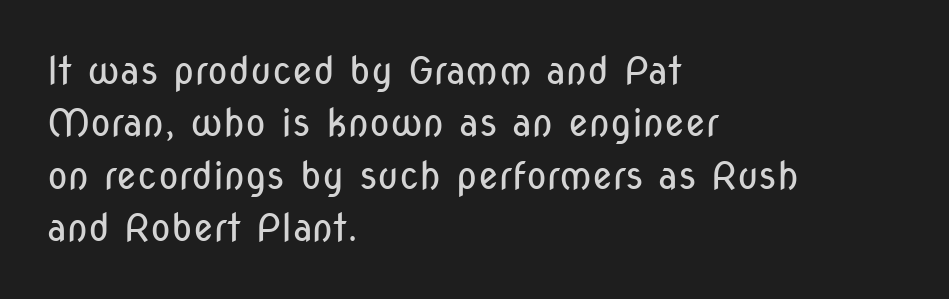
The image shows 38 px regular-weight, condensed sans-serif type, upright; set left-aligned, normal line spacing (1.38x), normal letter spacing, not underlined; low stroke contrast and a medium x-height.
